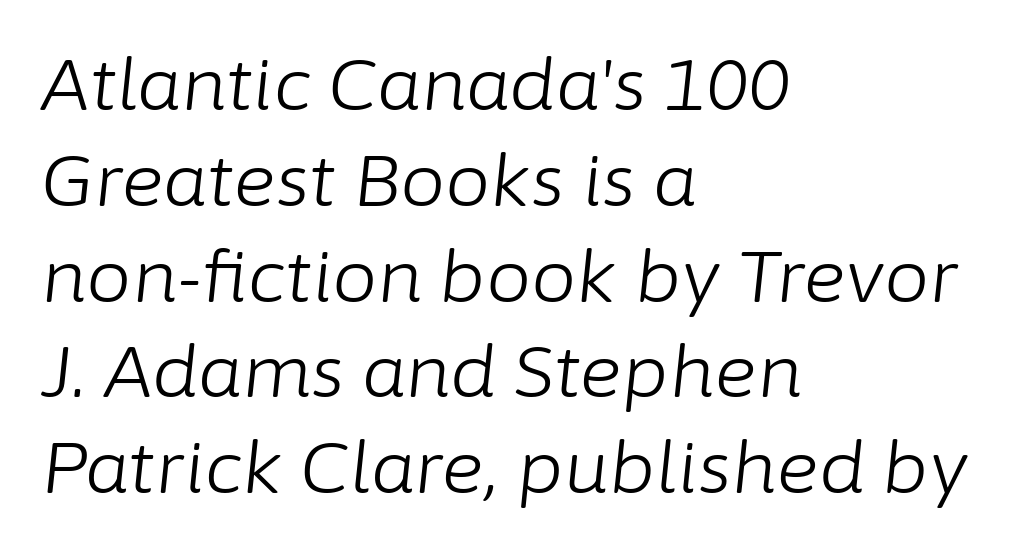
Is there much room between lines? A standard amount, neither cramped nor airy. Proportional: the letters do not fall into vertical columns. Compared with ordinary roman type, these characters are visibly tilted. Any mark beneath the type? The region is blank.
